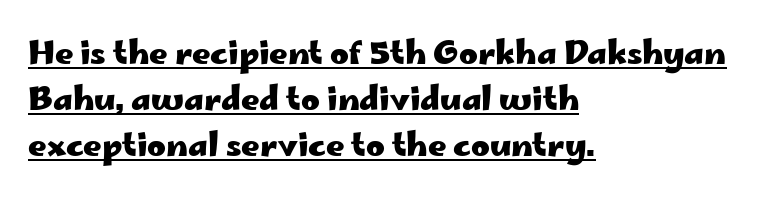
{"serif": "no", "italic": "no", "bold": "yes", "weight": "heavy", "width": "wide", "stroke_contrast": "low", "x_height": "small", "monospaced": "no", "underline": "yes", "align": "left", "line_spacing": "normal", "line_spacing_ratio": 1.44, "letter_spacing": "normal", "letter_spacing_em": 0.0, "glyph_px": 32}
